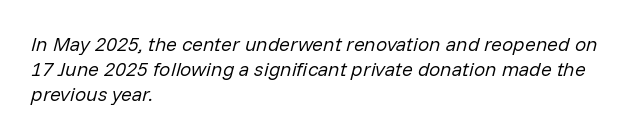
Q: Is the text bold? A: No.
Q: Is the text italic (slanted)? A: Yes, it leans right by about 14 degrees.
Q: Is the text underlined? A: No.
Q: How is the paragraph aligned? A: Left-aligned.
Q: Is the spacing between letters normal or unusually wide? A: Normal.
